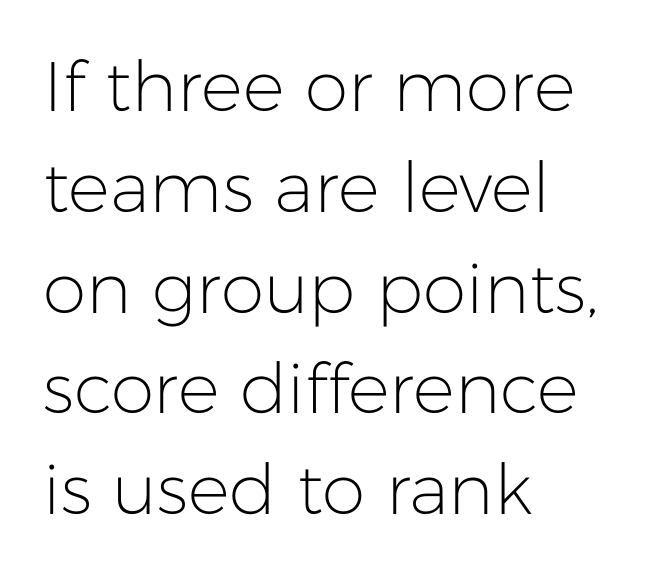
Here the designer chose a conventional face with non-uniform glyph widths. What stands out about the letter spacing? Nothing — it is the standard amount. Weight class: somewhere from thin through regular. Horizontal bands of white between lines are of average thickness. Nothing sits at the stroke ends, so this counts as sans-serif. The passage shown is not underscored anywhere.
